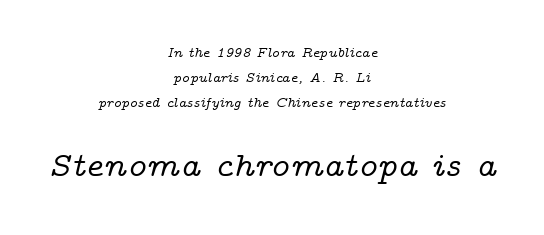
{"serif": "yes", "italic": "yes", "lean": "right", "slant_degrees": 14, "width": "wide", "stroke_contrast": "low", "x_height": "medium", "monospaced": "no", "underline": "no", "align": "center", "line_spacing_ratio": 1.77, "letter_spacing": "normal", "letter_spacing_em": 0.0, "larger_block": "second", "size_ratio": 2.43, "glyph_px": 34}
